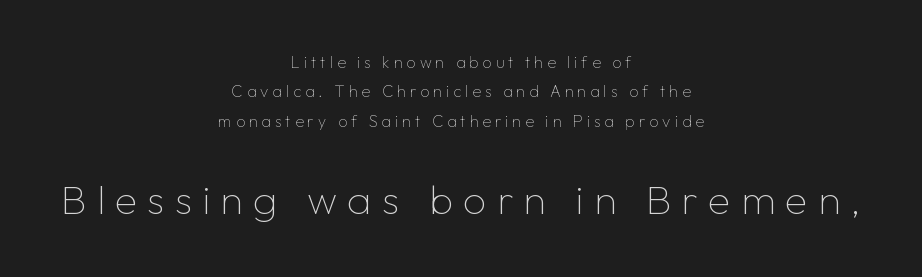
Do the characters align in a grid? No, the font is proportional. The passage shown begins with its smaller block and ends with its larger one. Centered paragraph, ragged on both sides. The specimen omits any rule beneath the text block's lines. The designer went with a sans here, leaving each stem footless.
